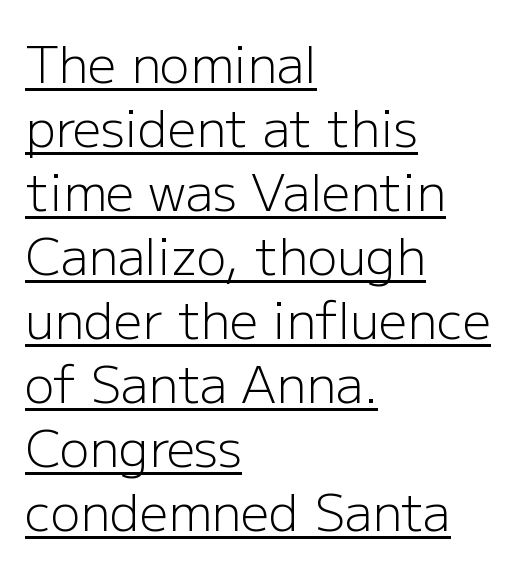
The image shows 50 px light sans-serif type, upright; set left-aligned, normal line spacing (1.28x), normal letter spacing, underlined; low stroke contrast and a medium x-height.
